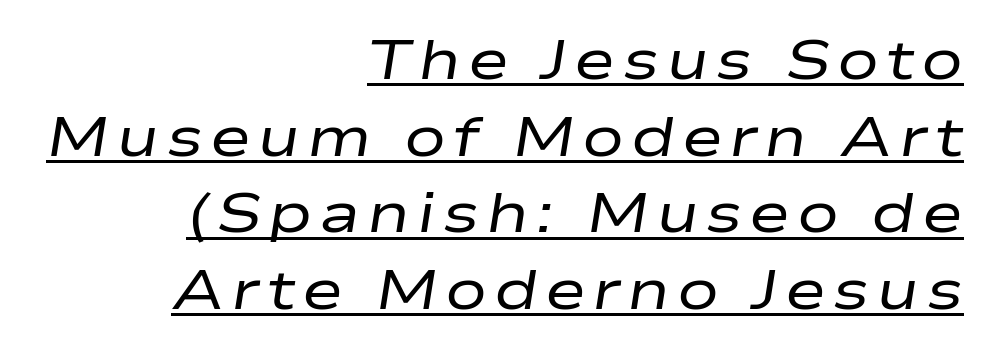
{"italic": "yes", "lean": "right", "slant_degrees": 9, "bold": "no", "weight": "regular", "width": "wide", "stroke_contrast": "low", "x_height": "medium", "monospaced": "no", "underline": "yes", "align": "right", "line_spacing": "normal", "line_spacing_ratio": 1.37, "glyph_px": 56}
